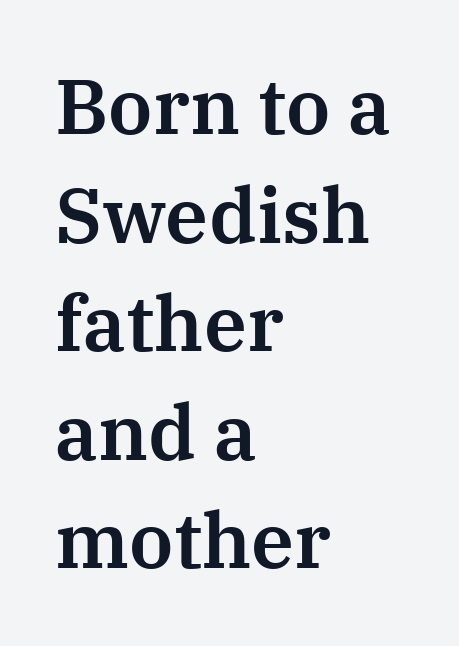
The image shows 77 px serif type, upright; set left-aligned, normal line spacing (1.41x), normal letter spacing, not underlined; medium stroke contrast and a medium x-height.
